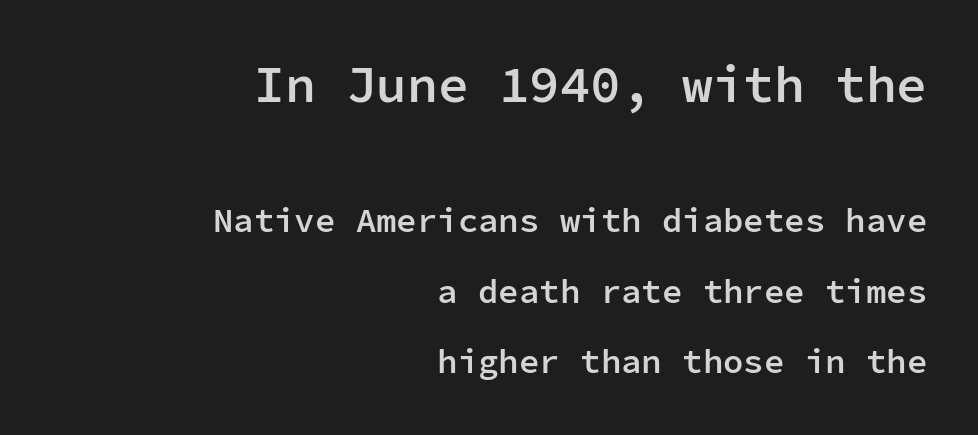
The image shows 51 px semibold sans-serif type, upright, monospaced; set right-aligned, loose line spacing (2.08x), normal letter spacing, not underlined; the first (top) block is 1.5x larger; low stroke contrast and a medium x-height.
